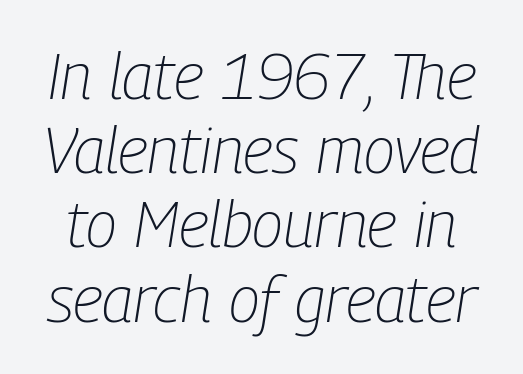
{"italic": "yes", "lean": "right", "slant_degrees": 9, "bold": "no", "weight": "light", "width": "condensed", "stroke_contrast": "low", "x_height": "medium", "monospaced": "no", "underline": "no", "line_spacing_ratio": 1.16, "letter_spacing": "normal", "letter_spacing_em": 0.0, "glyph_px": 64}
